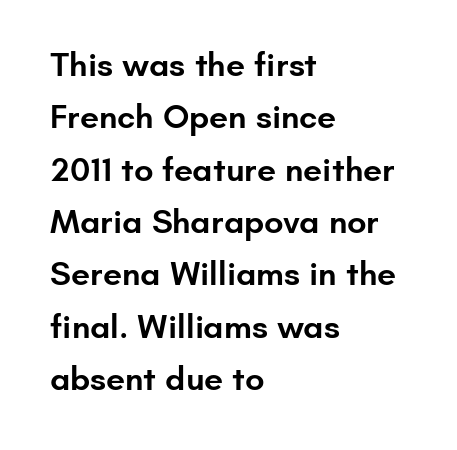
{"serif": "no", "italic": "no", "bold": "semi", "weight": "semibold", "width": "normal", "stroke_contrast": "low", "x_height": "small", "monospaced": "no", "underline": "no", "align": "left", "line_spacing": "normal", "line_spacing_ratio": 1.54, "letter_spacing": "normal", "letter_spacing_em": 0.0, "glyph_px": 34}
